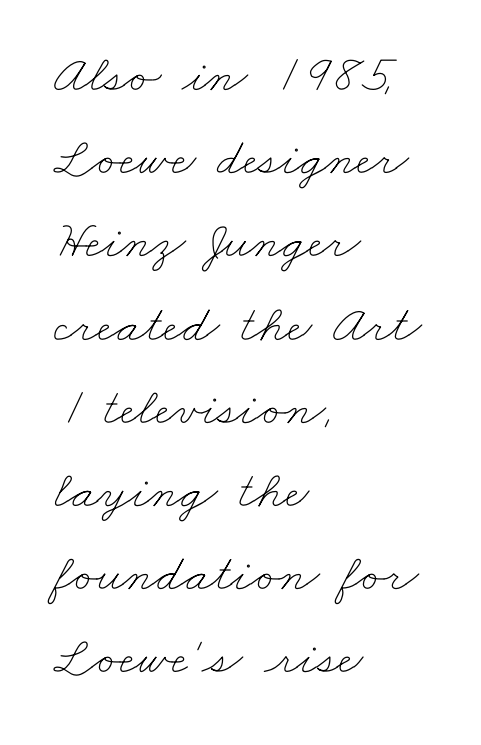
Q: Is the text bold? A: No.
Q: Is the text underlined? A: No.
Q: How is the paragraph aligned? A: Left-aligned.
Q: Is the spacing between letters normal or unusually wide? A: Normal.
Q: Is the spacing between lines tight, normal or loose? A: Normal.
Q: Width (condensed, normal, or wide)? A: Wide.
Q: Stroke contrast? A: Low.
Q: x-height? A: Small.
Q: Monospaced? A: No.
